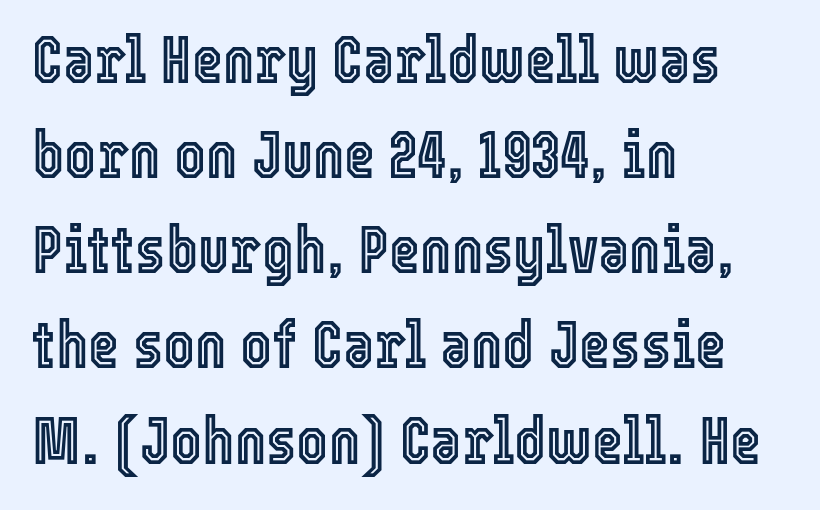
Q: Is the text italic (slanted)? A: No, it is upright.
Q: Is the text underlined? A: No.
Q: How is the paragraph aligned? A: Left-aligned.
Q: Is the spacing between letters normal or unusually wide? A: Normal.
Q: Is the spacing between lines tight, normal or loose? A: Normal.
Q: Width (condensed, normal, or wide)? A: Condensed.
Q: x-height? A: Medium.
Q: Monospaced? A: No.
